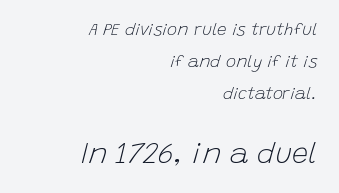
The image shows 29 px light type, italic (leaning right); set right-aligned, line spacing 1.87x, normal letter spacing, not underlined; the second (bottom) block is 1.71x larger; low stroke contrast and a large x-height.
